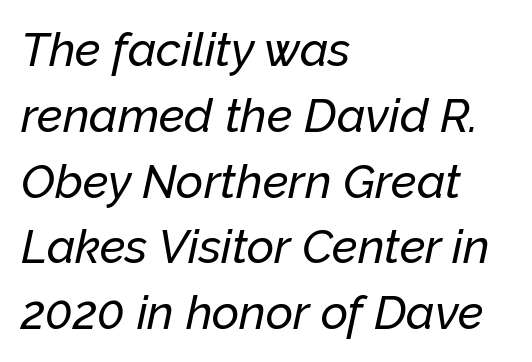
Spacing verdict: proportional, widths tailored to each character. Underlining? Definitely not there. A normal amount of white space separates one row of letters from the next. All the whitespace from short lines collects on the right. Slanted lettering throughout.
